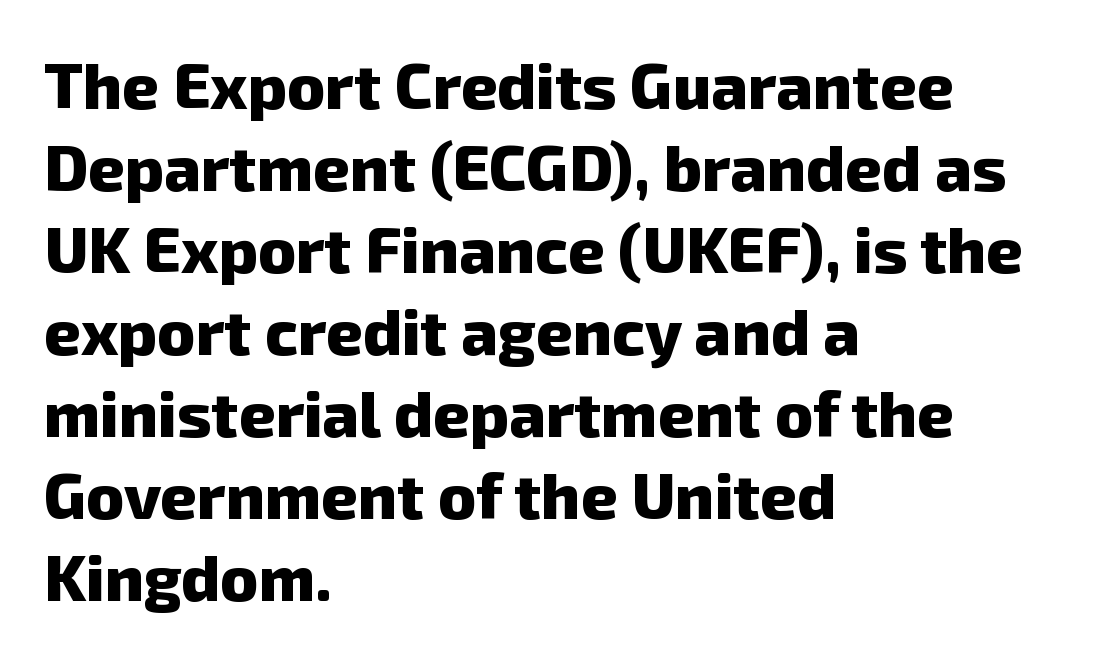
Character widths vary here, with narrow letters taking less room than wide ones. The paragraph has a hard left edge and a soft right edge. Look at the stroke-to-counter ratio: heavy, a bold. Normally led — the rows are evenly, conventionally spaced.
